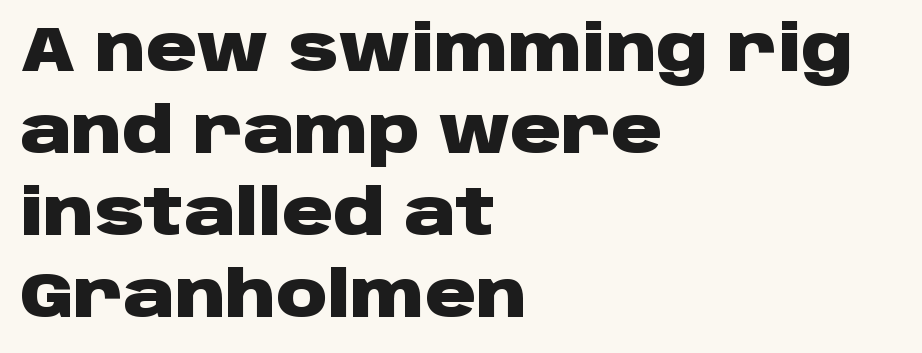
{"serif": "no", "italic": "no", "bold": "yes", "weight": "heavy", "width": "wide", "stroke_contrast": "low", "x_height": "large", "monospaced": "no", "underline": "no", "align": "left", "line_spacing": "normal", "line_spacing_ratio": 1.3, "letter_spacing": "normal", "letter_spacing_em": 0.0, "glyph_px": 63}
